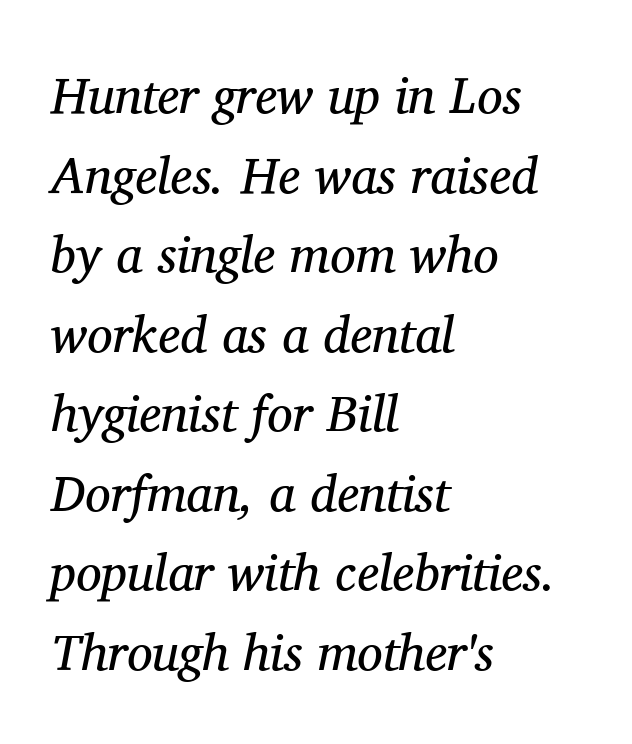
Q: Is the text bold? A: No.
Q: Is the text italic (slanted)? A: Yes, it leans right by about 11 degrees.
Q: Is the typeface a serif or a sans-serif typeface? A: Serif.
Q: Is the text underlined? A: No.
Q: How is the paragraph aligned? A: Left-aligned.
Q: Is the spacing between letters normal or unusually wide? A: Normal.
Q: Is the spacing between lines tight, normal or loose? A: Normal.
Q: Width (condensed, normal, or wide)? A: Normal.
Q: Stroke contrast? A: Medium.
Q: x-height? A: Medium.
Q: Monospaced? A: No.
